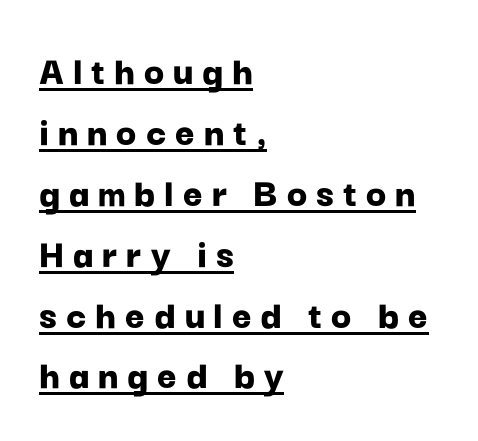
{"serif": "no", "italic": "no", "bold": "yes", "weight": "bold", "width": "normal", "stroke_contrast": "low", "x_height": "medium", "monospaced": "no", "underline": "yes", "align": "left", "line_spacing": "normal", "line_spacing_ratio": 1.45, "letter_spacing": "wide", "letter_spacing_em": 0.21, "glyph_px": 42}
